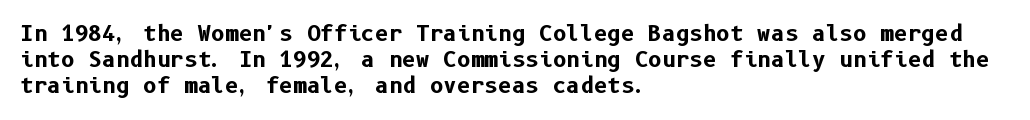
{"italic": "no", "bold": "yes", "underline": "no", "align": "left", "line_spacing": "normal", "line_spacing_ratio": 1.25, "letter_spacing": "normal", "letter_spacing_em": 0.0, "glyph_px": 21}
